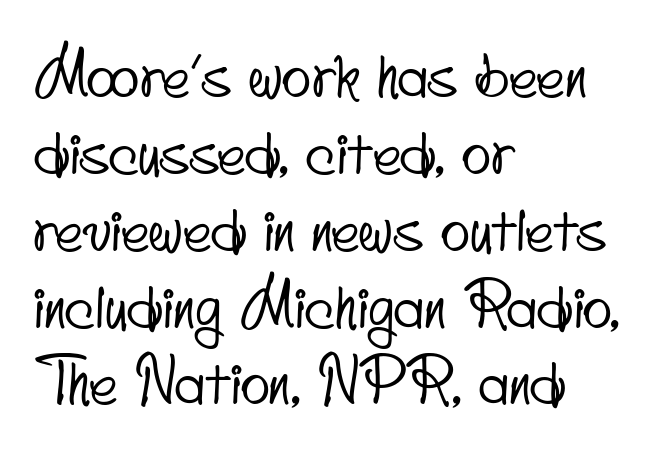
The gaps between neighbouring characters are ordinary and unremarkable. The font family rendered here belongs to the sans-serif group. Unmarked baselines from the first word to the last. Compared with a centered layout, this one pins lines to the left instead. Character widths vary here, with narrow letters taking less room than wide ones.
